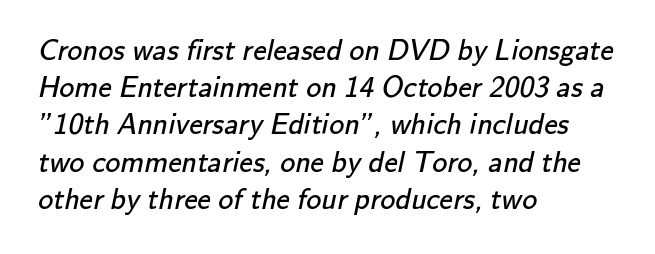
No word sits above an underline. Line starts are locked; line ends wander. Words appear dense and cohesive because spacing is normal. Nope, no serifs anywhere on these letters.
